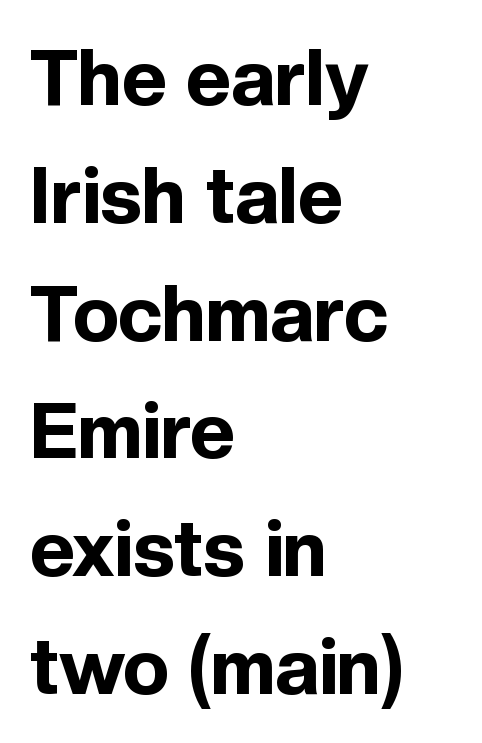
{"serif": "no", "italic": "no", "bold": "yes", "weight": "bold", "width": "normal", "x_height": "medium", "monospaced": "no", "underline": "no", "align": "left", "line_spacing": "normal", "line_spacing_ratio": 1.51, "letter_spacing": "normal", "letter_spacing_em": 0.0, "glyph_px": 78}
